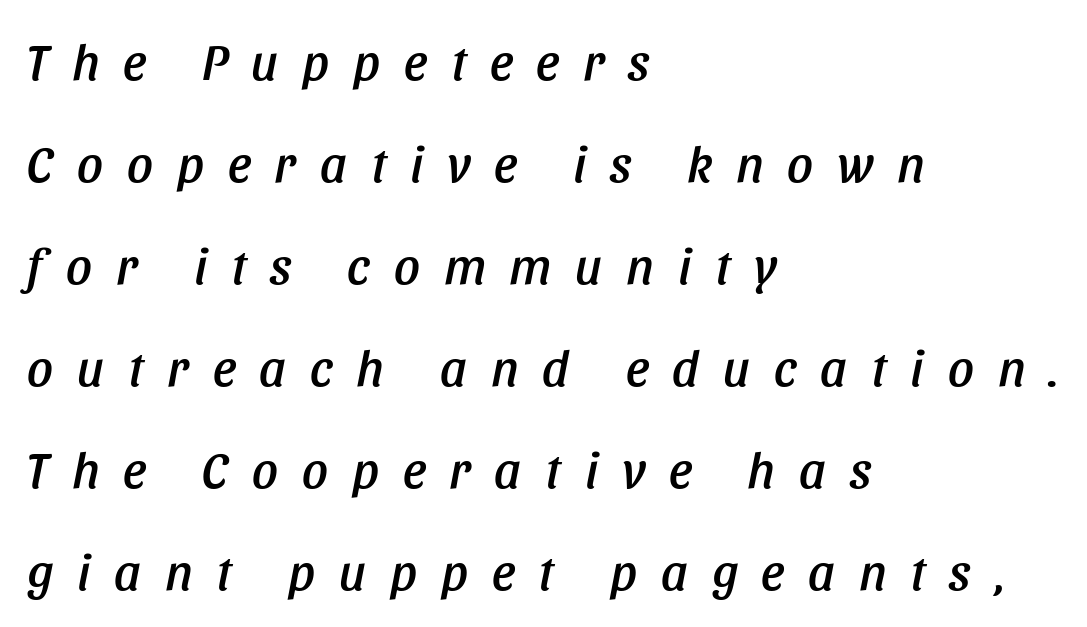
Q: Is the text italic (slanted)? A: Yes, it leans right by about 11 degrees.
Q: Is the text underlined? A: No.
Q: How is the paragraph aligned? A: Left-aligned.
Q: Is the spacing between letters normal or unusually wide? A: Unusually wide.
Q: Is the spacing between lines tight, normal or loose? A: Loose.
Q: Width (condensed, normal, or wide)? A: Condensed.
Q: Stroke contrast? A: Low.
Q: x-height? A: Large.
Q: Monospaced? A: No.
